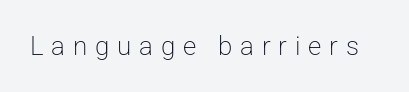
Glyph-to-glyph distance is far greater than everyday printed text. Nothing heavy about these letters — not bold at all. The gap between lines stays unmarked. The type sits square on the baseline with zero lean.
